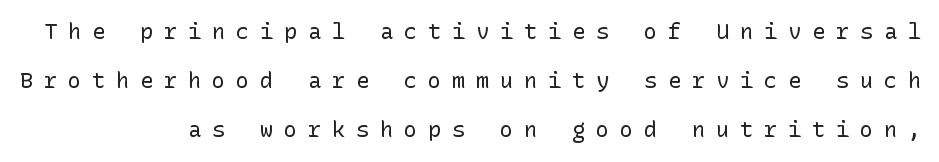
The image shows 22 px text type, upright; set right-aligned, loose line spacing (2.23x), unusually wide letter spacing (+0.49 em), not underlined.
